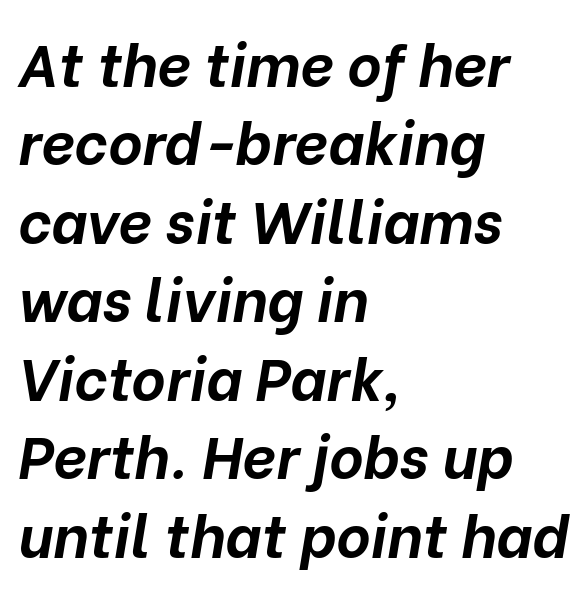
{"italic": "yes", "lean": "right", "slant_degrees": 10, "bold": "yes", "weight": "bold", "width": "normal", "stroke_contrast": "low", "x_height": "medium", "monospaced": "no", "underline": "no", "align": "left", "line_spacing": "normal", "line_spacing_ratio": 1.33, "letter_spacing": "normal", "letter_spacing_em": 0.0, "glyph_px": 59}
